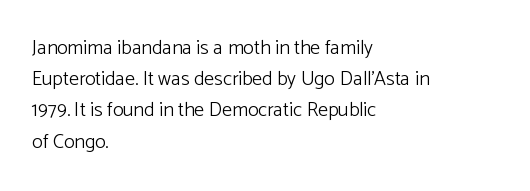
Q: Is the text bold? A: No.
Q: Is the text italic (slanted)? A: No, it is upright.
Q: Is the text underlined? A: No.
Q: How is the paragraph aligned? A: Left-aligned.
Q: Is the spacing between letters normal or unusually wide? A: Normal.
Q: Is the spacing between lines tight, normal or loose? A: Normal.
